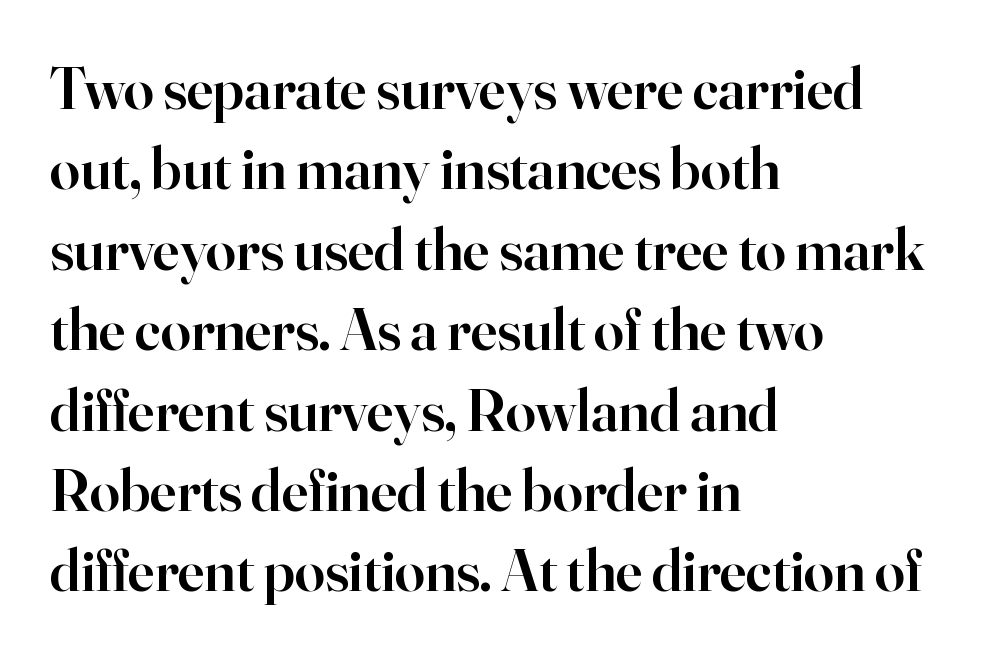
Q: Is the text bold? A: Semi-bold.
Q: Is the text italic (slanted)? A: No, it is upright.
Q: Is the typeface a serif or a sans-serif typeface? A: Serif.
Q: Is the text underlined? A: No.
Q: How is the paragraph aligned? A: Left-aligned.
Q: Is the spacing between letters normal or unusually wide? A: Normal.
Q: Is the spacing between lines tight, normal or loose? A: Normal.
Q: Width (condensed, normal, or wide)? A: Normal.
Q: Stroke contrast? A: High.
Q: x-height? A: Small.
Q: Monospaced? A: No.
